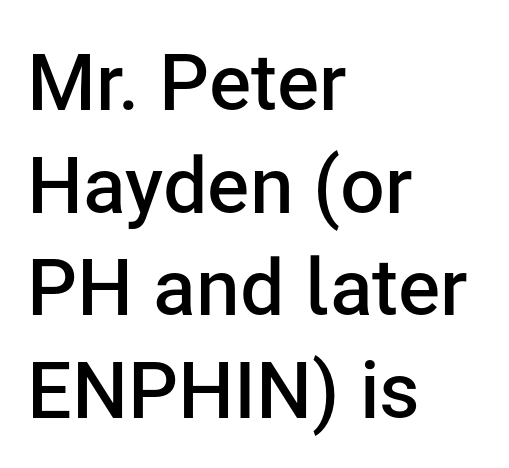
{"serif": "no", "italic": "no", "bold": "semi", "weight": "semibold", "width": "normal", "stroke_contrast": "low", "x_height": "medium", "monospaced": "no", "underline": "no", "align": "left", "line_spacing": "normal", "line_spacing_ratio": 1.3, "letter_spacing": "normal", "letter_spacing_em": 0.0, "glyph_px": 79}
